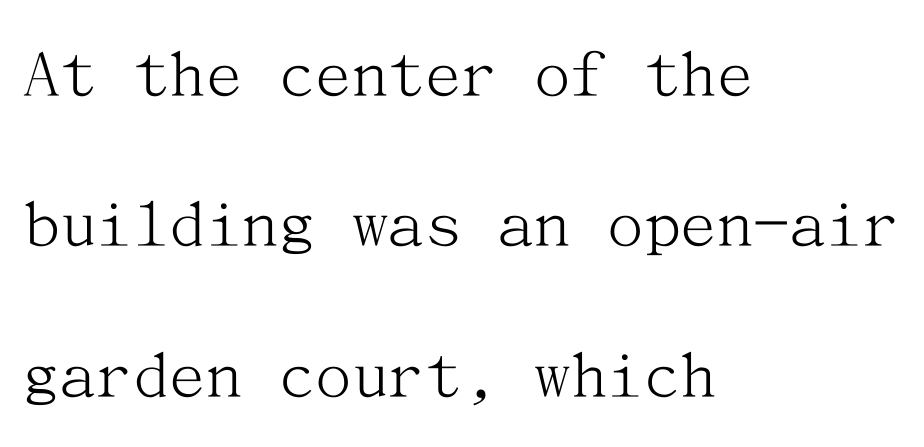
{"serif": "yes", "italic": "no", "bold": "no", "weight": "light", "width": "normal", "stroke_contrast": "medium", "x_height": "medium", "underline": "no", "align": "left", "line_spacing": "loose", "line_spacing_ratio": 2.06, "letter_spacing": "normal", "letter_spacing_em": 0.0, "glyph_px": 73}
